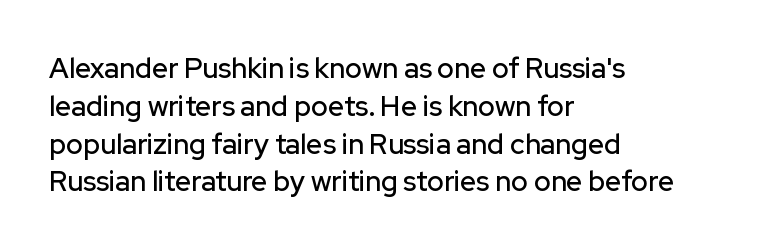
Q: Is the text italic (slanted)? A: No, it is upright.
Q: Is the typeface a serif or a sans-serif typeface? A: Sans-serif.
Q: Is the text underlined? A: No.
Q: How is the paragraph aligned? A: Left-aligned.
Q: Is the spacing between letters normal or unusually wide? A: Normal.
Q: Is the spacing between lines tight, normal or loose? A: Normal.
Q: Width (condensed, normal, or wide)? A: Normal.
Q: Stroke contrast? A: Low.
Q: x-height? A: Medium.
Q: Monospaced? A: No.
